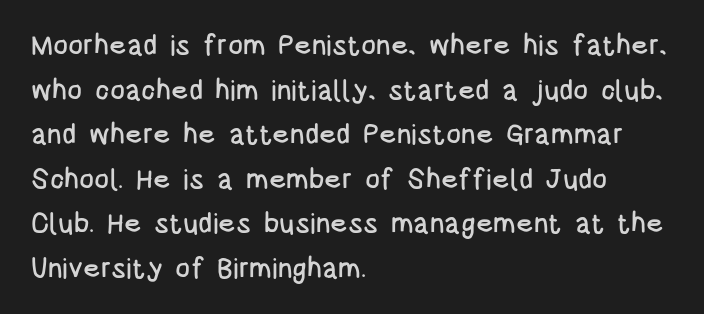
{"serif": "no", "italic": "no", "width": "condensed", "stroke_contrast": "low", "x_height": "large", "monospaced": "no", "underline": "no", "align": "left", "line_spacing": "normal", "line_spacing_ratio": 1.59, "letter_spacing": "normal", "letter_spacing_em": 0.0, "glyph_px": 28}
